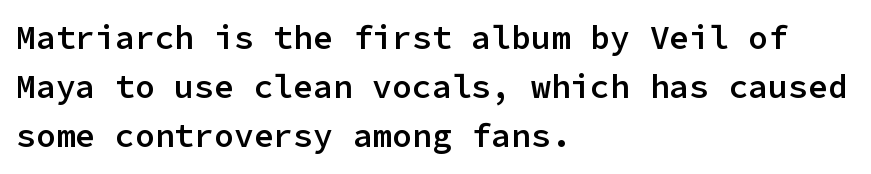
{"serif": "no", "italic": "no", "bold": "semi", "weight": "semibold", "width": "normal", "stroke_contrast": "low", "x_height": "medium", "monospaced": "yes", "underline": "no", "align": "left", "line_spacing": "normal", "line_spacing_ratio": 1.49, "letter_spacing": "normal", "letter_spacing_em": 0.0, "glyph_px": 33}
